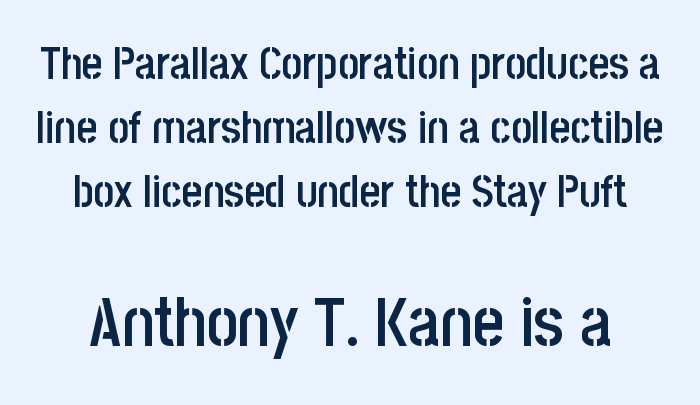
{"serif": "no", "italic": "no", "bold": "semi", "weight": "semibold", "width": "condensed", "stroke_contrast": "low", "x_height": "large", "monospaced": "no", "underline": "no", "line_spacing": "normal", "line_spacing_ratio": 1.42, "letter_spacing": "normal", "letter_spacing_em": 0.0, "larger_block": "second", "size_ratio": 1.51, "glyph_px": 68}
